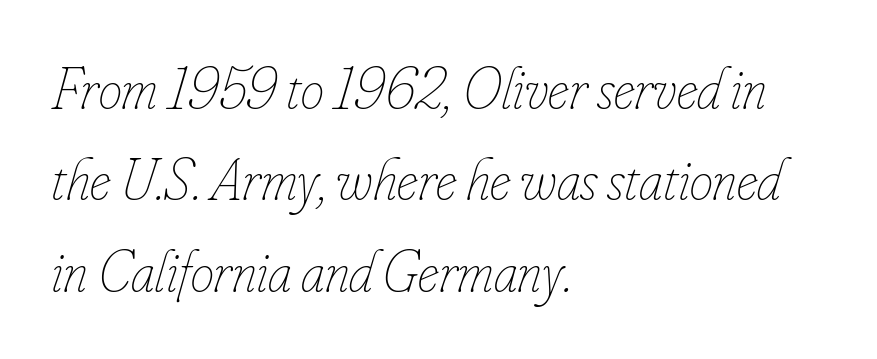
The image shows 59 px thin, condensed type, italic (leaning right); set left-aligned, normal line spacing (1.55x), normal letter spacing, not underlined; low stroke contrast and a small x-height.
